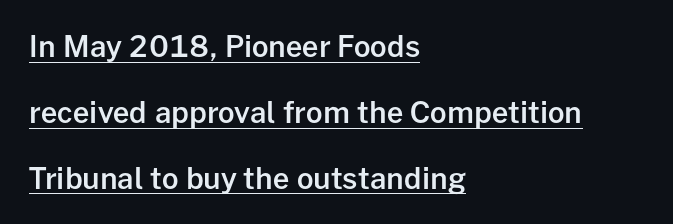
The image shows 29 px semibold sans-serif type, upright; set left-aligned, loose line spacing (2.27x), normal letter spacing, underlined; low stroke contrast and a medium x-height.
